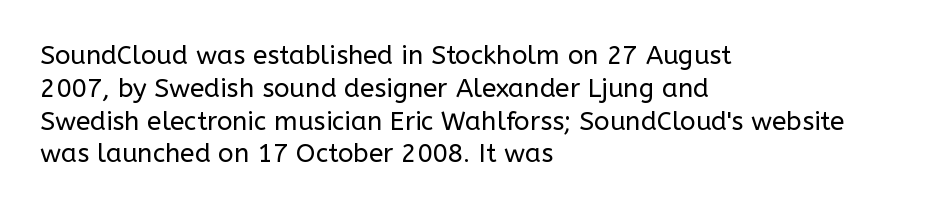
{"italic": "no", "bold": "no", "underline": "no", "align": "left", "line_spacing": "normal", "line_spacing_ratio": 1.26, "letter_spacing": "normal", "letter_spacing_em": 0.0, "glyph_px": 26}
